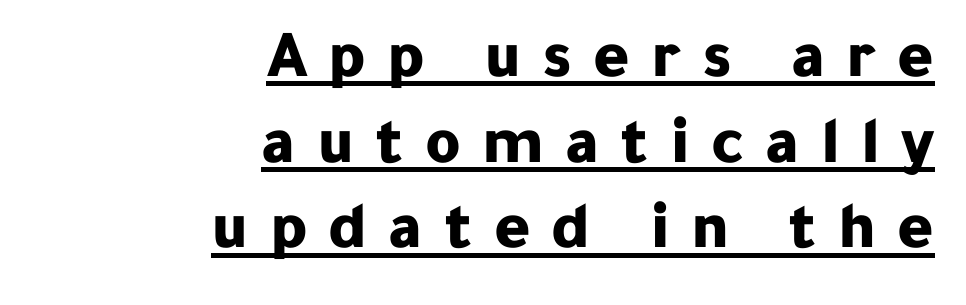
The image shows 68 px bold sans-serif type, upright; set right-aligned, normal line spacing (1.26x), unusually wide letter spacing (+0.31 em), underlined; low stroke contrast and a medium x-height.
